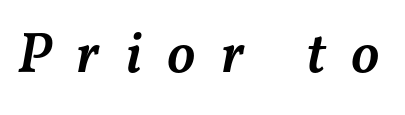
The image shows 57 px semibold type, italic (leaning right); set unusually wide letter spacing (+0.45 em), not underlined; medium stroke contrast and a medium x-height.
